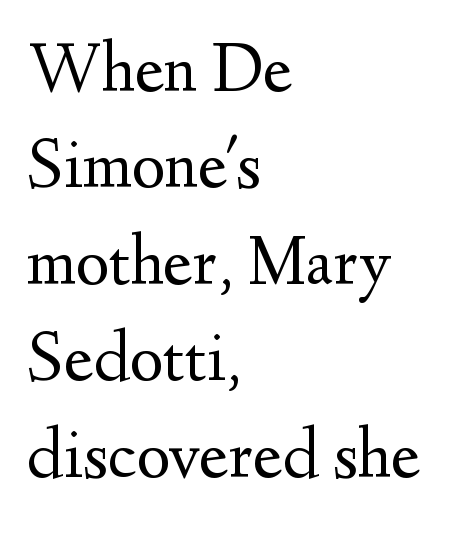
Proportional: the letters do not fall into vertical columns. Quick note: underline off. The typeface chosen for these lines features serifs. Caption: multi-line text, flush left, ragged right.
